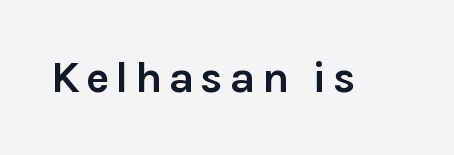
Q: Is the text bold? A: Yes.
Q: Is the text italic (slanted)? A: No, it is upright.
Q: Is the typeface a serif or a sans-serif typeface? A: Sans-serif.
Q: Is the text underlined? A: No.
Q: Width (condensed, normal, or wide)? A: Normal.
Q: Stroke contrast? A: Low.
Q: x-height? A: Medium.
Q: Monospaced? A: No.
